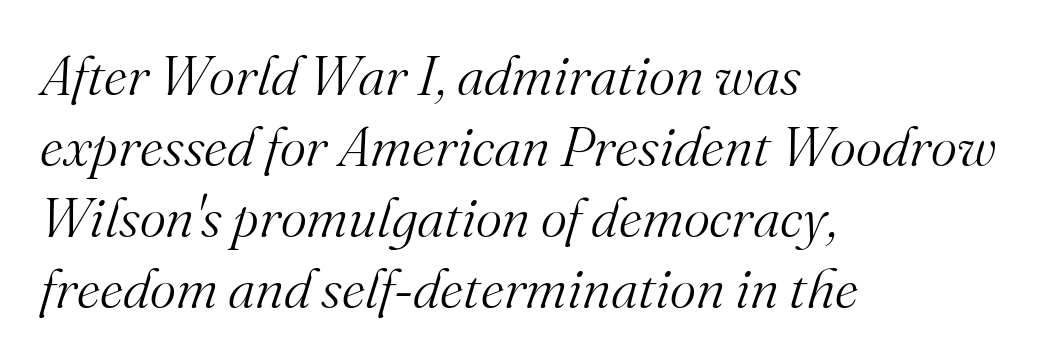
Is there much room between lines? A standard amount, neither cramped nor airy. The characters are drawn with everyday or finer stroke widths. The face used here is rendered with its standard letterfit. This sample uses an oblique cut, with every glyph tilted off the vertical.
